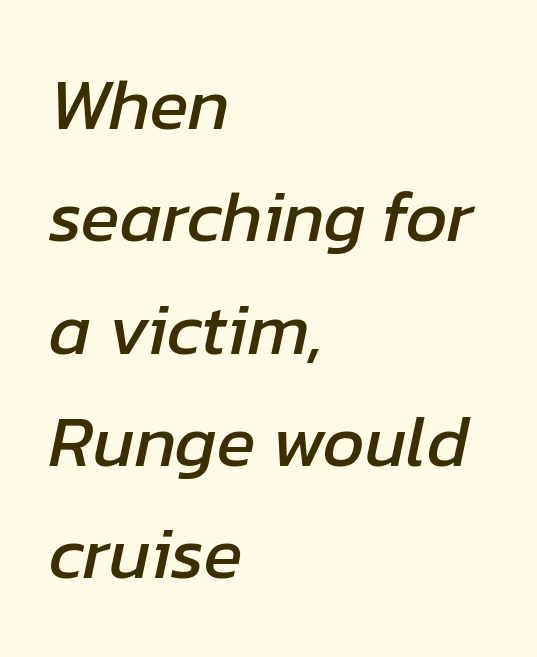
The image shows 72 px text type, italic (leaning right); set left-aligned, normal line spacing (1.56x), normal letter spacing, not underlined; low stroke contrast and a medium x-height.
